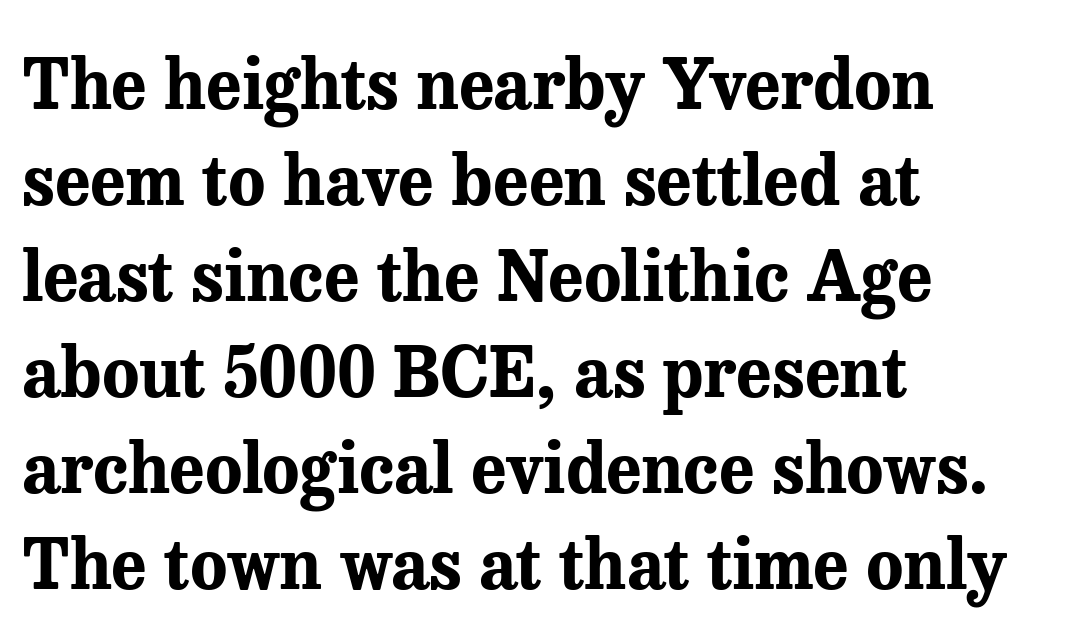
The axis of the letterforms is exactly vertical. The letters sit at their default tracking, neither squeezed nor spread. As a designer I'd log this as weight 700, bold. This rendering employs a face with finishing strokes, i.e., a serif. Spacing verdict: proportional, widths tailored to each character. If you drew a ruler down the left edge, every line would touch it.
